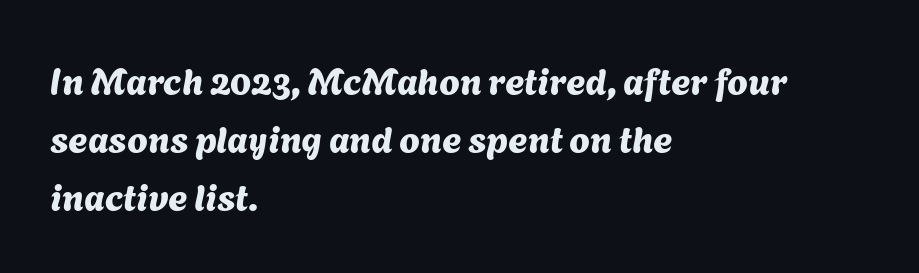
{"serif": "no", "width": "normal", "stroke_contrast": "medium", "x_height": "medium", "monospaced": "no", "underline": "no", "align": "left", "line_spacing": "normal", "line_spacing_ratio": 1.57, "letter_spacing": "normal", "letter_spacing_em": 0.0, "glyph_px": 37}
